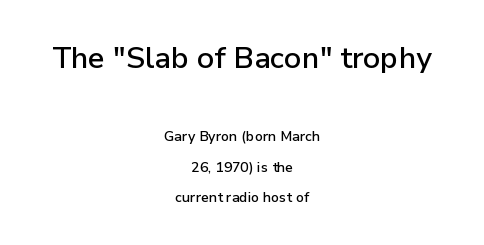
The line-height multiplier appears high, well above default. Any mark beneath the type? The region is blank. Large over small — that's the arrangement of the two blocks here. Do the characters align in a grid? No, the font is proportional. These lines keep a tight, regular rhythm from letter to letter. A roman cut, with each character standing at attention.
